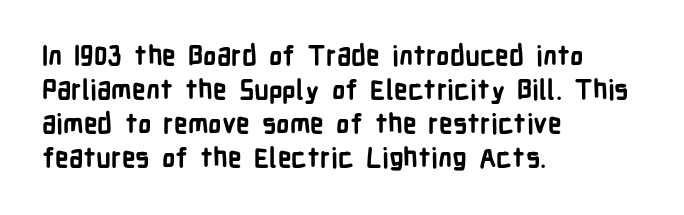
Does the weight exceed regular? Yes, all the way to bold. Short note: letters normally spaced. The space beneath each line is pristine and unruled. The typesetter chose a ragged-right arrangement here. Posture: vertical. The passage shown stacks its lines at a standard gap.
